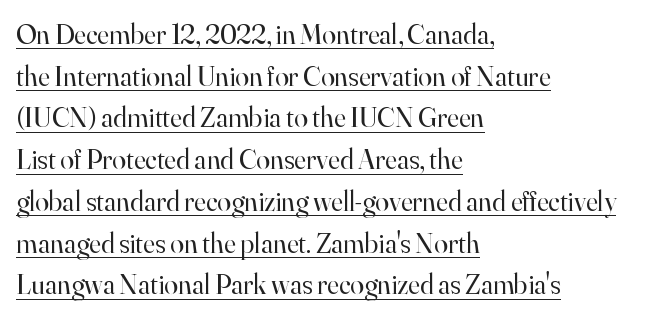
{"serif": "yes", "italic": "no", "bold": "no", "weight": "regular", "width": "normal", "stroke_contrast": "high", "x_height": "small", "monospaced": "no", "underline": "yes", "align": "left", "line_spacing": "normal", "line_spacing_ratio": 1.49, "letter_spacing": "normal", "letter_spacing_em": 0.0, "glyph_px": 28}
